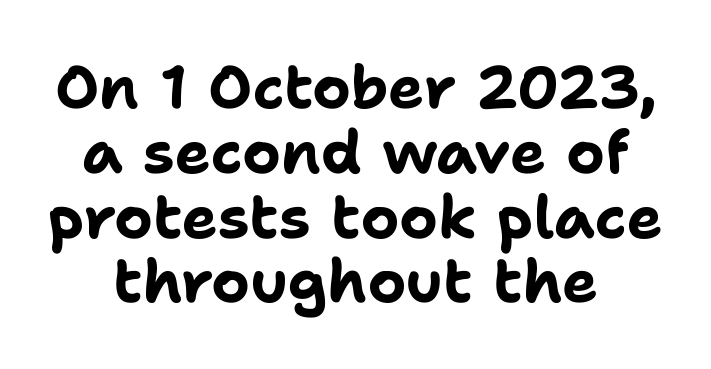
{"serif": "no", "italic": "no", "bold": "yes", "weight": "bold", "width": "normal", "stroke_contrast": "low", "x_height": "medium", "monospaced": "no", "underline": "no", "align": "center", "line_spacing": "tight", "line_spacing_ratio": 1.08, "letter_spacing": "normal", "letter_spacing_em": 0.0, "glyph_px": 60}
